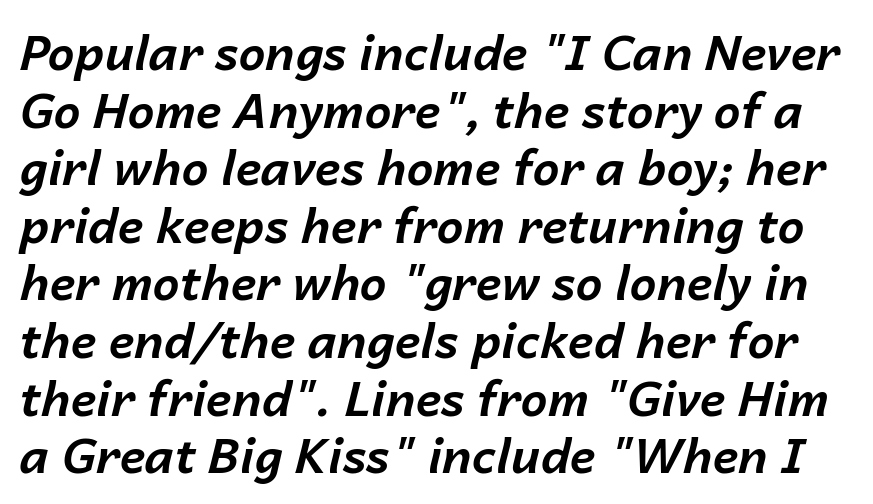
{"italic": "yes", "lean": "right", "slant_degrees": 14, "bold": "yes", "weight": "bold", "width": "normal", "stroke_contrast": "low", "x_height": "medium", "monospaced": "no", "underline": "no", "line_spacing_ratio": 1.2, "letter_spacing": "normal", "letter_spacing_em": 0.0, "glyph_px": 48}
